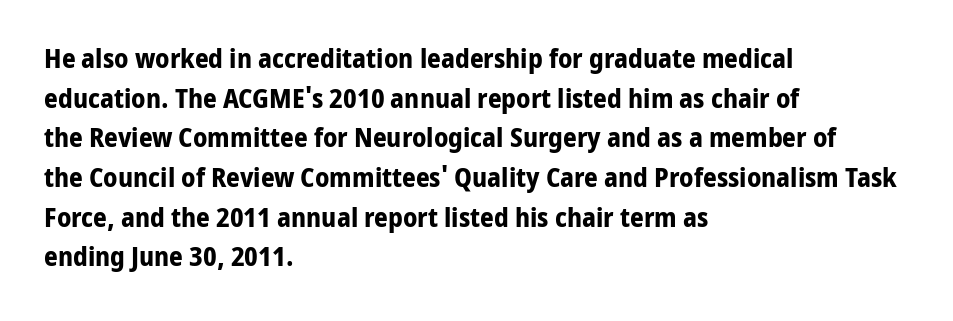
The glyphs are unaccompanied by any horizontal stroke below them. The characters look thick and weighty, a clear bold. Horizontally, the lines are justified to the leading edge only. Successive baselines arrive at the customary interval. Ordinary non-slanted type is in use.
